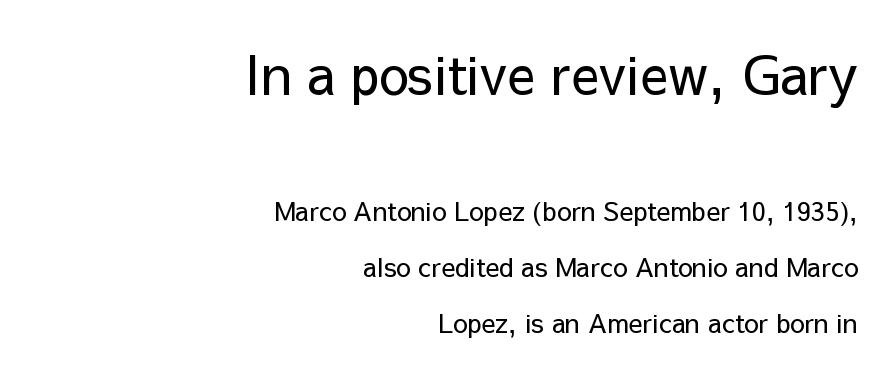
The image shows 53 px regular-weight sans-serif type, upright; set right-aligned, loose line spacing (2.15x), normal letter spacing, not underlined; the first (top) block is 2.04x larger; low stroke contrast and a medium x-height.
